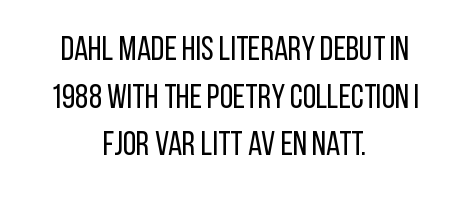
The image shows 34 px regular-weight, condensed sans-serif type, upright; set centered, normal line spacing (1.4x), normal letter spacing, not underlined; low stroke contrast and a large x-height.
